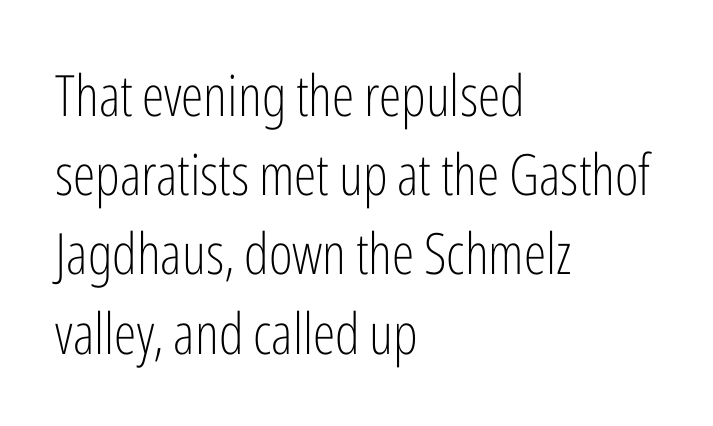
The image shows 57 px light, condensed sans-serif type, upright; set left-aligned, normal line spacing (1.39x), normal letter spacing, not underlined; low stroke contrast and a medium x-height.
